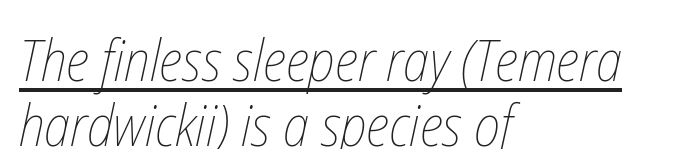
Q: Is the text bold? A: No.
Q: Is the text underlined? A: Yes.
Q: How is the paragraph aligned? A: Left-aligned.
Q: Is the spacing between letters normal or unusually wide? A: Normal.
Q: Is the spacing between lines tight, normal or loose? A: Tight.
Q: Width (condensed, normal, or wide)? A: Condensed.
Q: Stroke contrast? A: Low.
Q: x-height? A: Medium.
Q: Monospaced? A: No.
